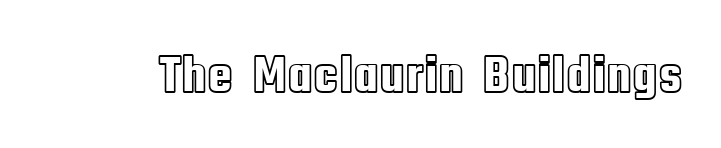
Each word holds together tightly as a unit, with standard inter-letter gaps. The face used here is proportionally spaced, like ordinary book or web type. Check under the words: just untouched page. Italic? Not at all — the glyphs are vertical.
